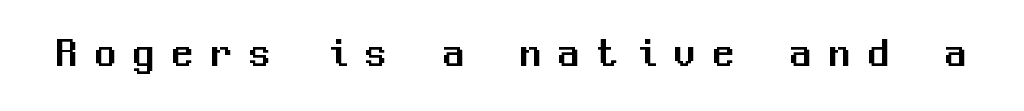
The image shows 42 px sans-serif type, upright, monospaced; set unusually wide letter spacing (+0.42 em), not underlined; medium stroke contrast and a medium x-height.
